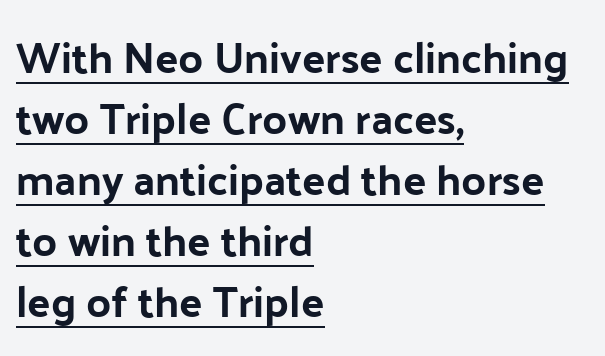
Q: Is the text italic (slanted)? A: No, it is upright.
Q: Is the typeface a serif or a sans-serif typeface? A: Sans-serif.
Q: Is the text underlined? A: Yes.
Q: How is the paragraph aligned? A: Left-aligned.
Q: Is the spacing between letters normal or unusually wide? A: Normal.
Q: Is the spacing between lines tight, normal or loose? A: Normal.
Q: Width (condensed, normal, or wide)? A: Normal.
Q: Stroke contrast? A: Low.
Q: x-height? A: Medium.
Q: Monospaced? A: No.
